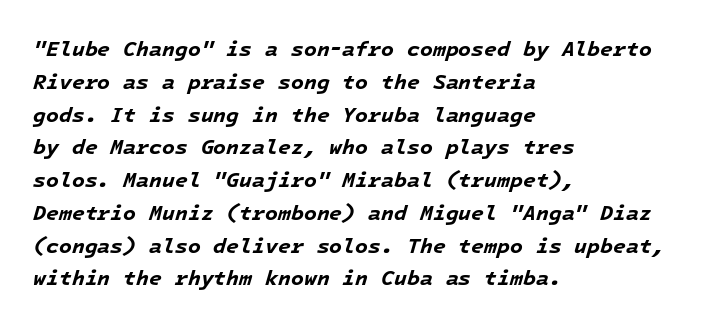
The image shows 21 px bold type, italic (leaning right); set left-aligned, normal line spacing (1.56x), normal letter spacing, not underlined.
